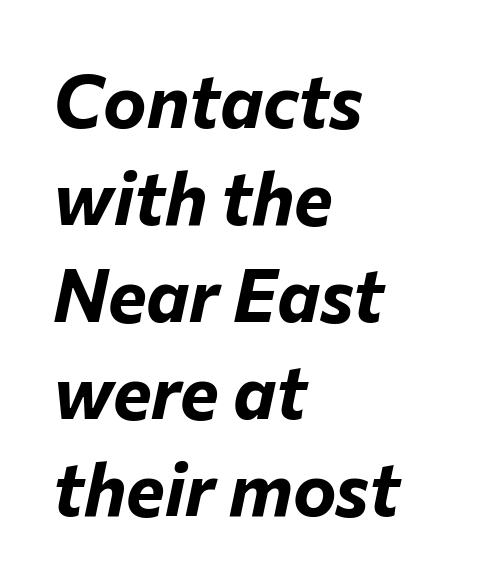
You could not count columns in this text — the font is proportionally spaced. Caption: multi-line text, flush left, ragged right. The type is set solid horizontally, with unmodified tracking. Regarding leading, the lines here are spaced in the standard way. A typesetter would mark this as italic. The area under the type is left untouched.
